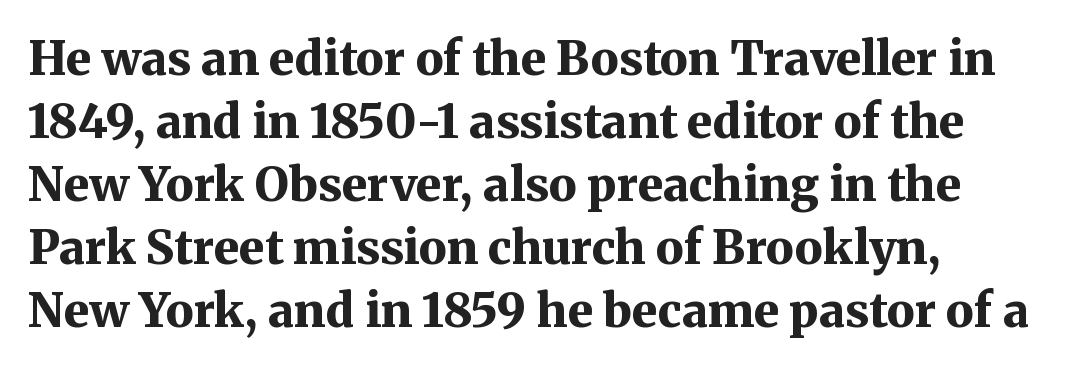
Q: Is the text bold? A: Yes.
Q: Is the text italic (slanted)? A: No, it is upright.
Q: Is the typeface a serif or a sans-serif typeface? A: Serif.
Q: Is the text underlined? A: No.
Q: How is the paragraph aligned? A: Left-aligned.
Q: Is the spacing between letters normal or unusually wide? A: Normal.
Q: Is the spacing between lines tight, normal or loose? A: Normal.
Q: Width (condensed, normal, or wide)? A: Normal.
Q: Stroke contrast? A: Medium.
Q: x-height? A: Medium.
Q: Monospaced? A: No.
